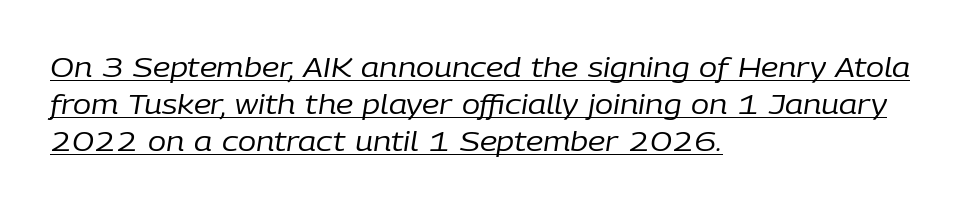
Successive baselines arrive at the customary interval. The characters are drawn with everyday or finer stroke widths. Each word holds together tightly as a unit, with standard inter-letter gaps. A classic flush-left, rag-right setting is used for this passage. The glyphs look as if they've been sheared to an angle.
